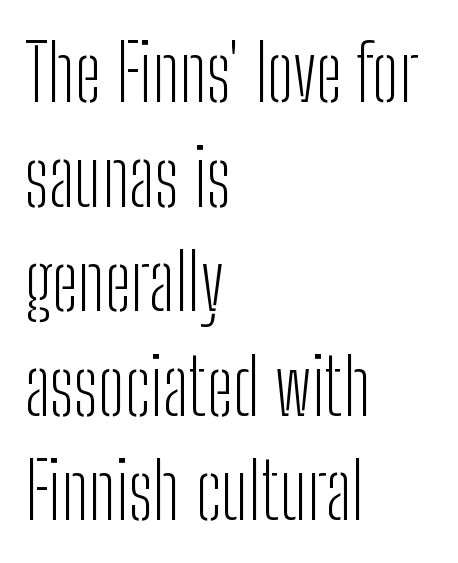
The image shows 78 px light, condensed sans-serif type, upright; set left-aligned, normal line spacing (1.34x), normal letter spacing, not underlined; low stroke contrast and a medium x-height.
